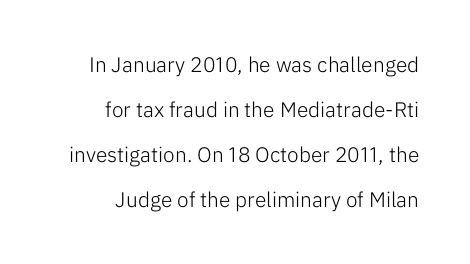
The tracking reads as untouched default to a designer's eye. Posture: straight, roman, zero tilt. The passage shown is not underscored anywhere. Vertically, the passage feels expansive, rows floating well apart. Stroke thickness stays within the range of a standard reading face or lighter.
